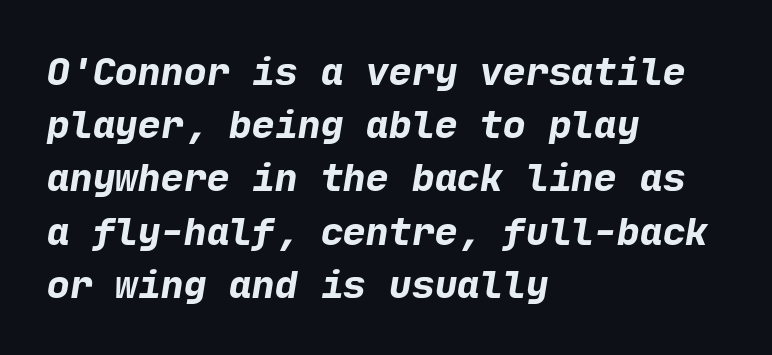
Q: Is the text bold? A: Yes.
Q: Is the typeface a serif or a sans-serif typeface? A: Sans-serif.
Q: Is the text underlined? A: No.
Q: How is the paragraph aligned? A: Left-aligned.
Q: Is the spacing between letters normal or unusually wide? A: Normal.
Q: Is the spacing between lines tight, normal or loose? A: Normal.
Q: Width (condensed, normal, or wide)? A: Normal.
Q: Stroke contrast? A: Low.
Q: x-height? A: Medium.
